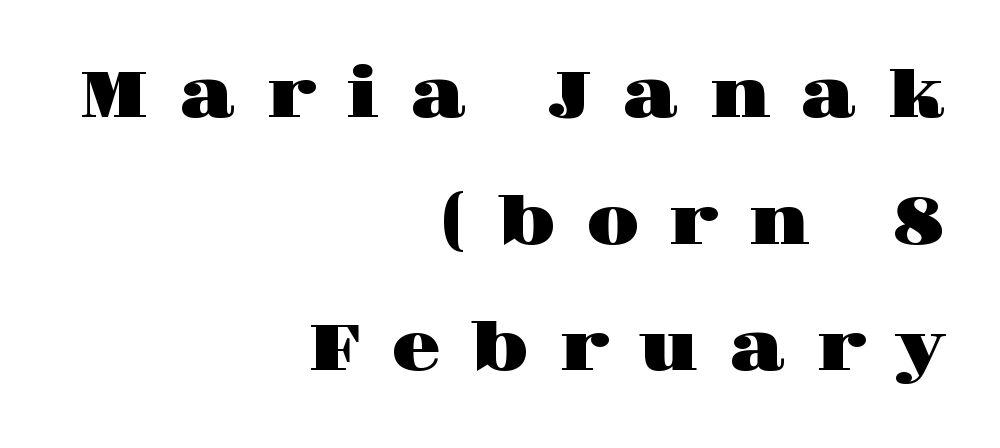
Q: Is the text italic (slanted)? A: No, it is upright.
Q: Is the typeface a serif or a sans-serif typeface? A: Serif.
Q: Is the text underlined? A: No.
Q: How is the paragraph aligned? A: Right-aligned.
Q: Is the spacing between letters normal or unusually wide? A: Unusually wide.
Q: Is the spacing between lines tight, normal or loose? A: Loose.
Q: Width (condensed, normal, or wide)? A: Wide.
Q: Stroke contrast? A: High.
Q: x-height? A: Large.
Q: Monospaced? A: No.
